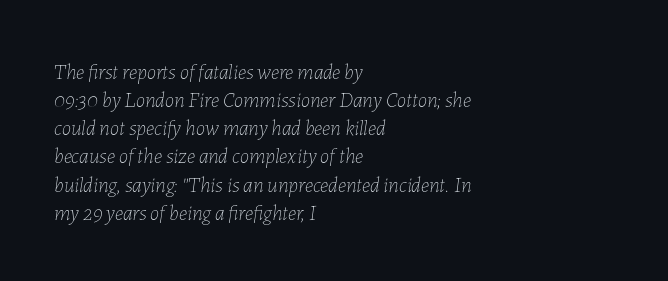
Q: Is the text bold? A: No.
Q: Is the text italic (slanted)? A: Yes, it leans right by about 7 degrees.
Q: Is the text underlined? A: No.
Q: How is the paragraph aligned? A: Left-aligned.
Q: Is the spacing between letters normal or unusually wide? A: Normal.
Q: Is the spacing between lines tight, normal or loose? A: Normal.
